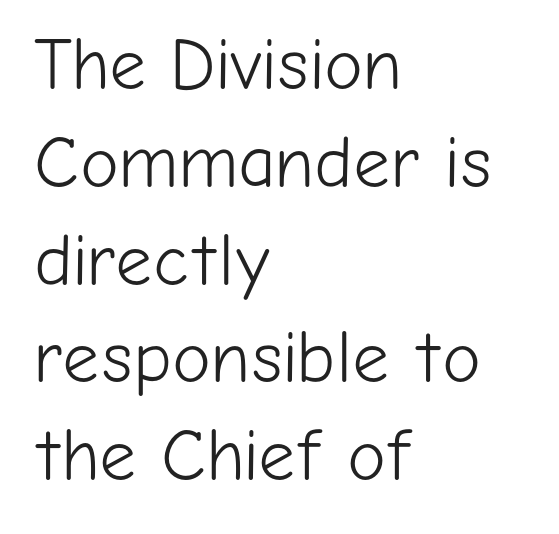
The image shows 73 px light sans-serif type, upright; set left-aligned, normal line spacing (1.34x), normal letter spacing, not underlined; low stroke contrast and a medium x-height.
